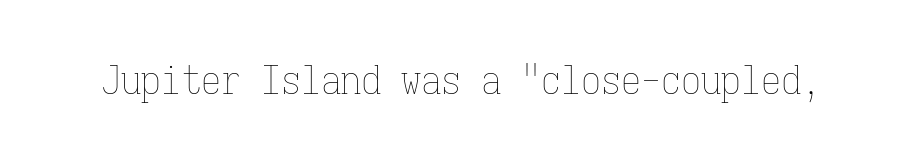
Q: Is the text bold? A: No.
Q: Is the text italic (slanted)? A: No, it is upright.
Q: Is the text underlined? A: No.
Q: Is the spacing between letters normal or unusually wide? A: Normal.
Q: Width (condensed, normal, or wide)? A: Condensed.
Q: Stroke contrast? A: Low.
Q: x-height? A: Medium.
Q: Monospaced? A: Yes.
